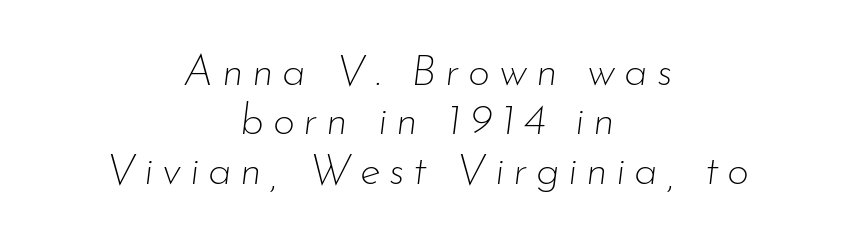
The image shows 43 px thin type, italic (leaning right); set centered, tight line spacing (1.15x), unusually wide letter spacing (+0.2 em), not underlined; low stroke contrast and a small x-height.
